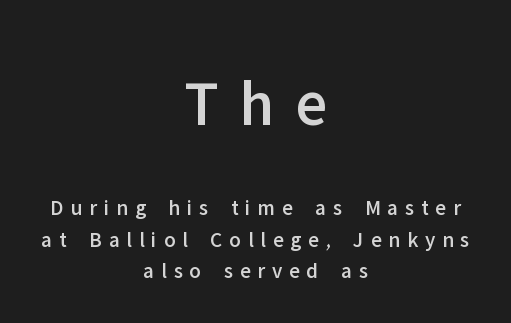
Q: Is the text italic (slanted)? A: No, it is upright.
Q: Is the typeface a serif or a sans-serif typeface? A: Sans-serif.
Q: Is the text underlined? A: No.
Q: How is the paragraph aligned? A: Centered.
Q: Is the spacing between letters normal or unusually wide? A: Unusually wide.
Q: Is the spacing between lines tight, normal or loose? A: Normal.
Q: Which block of text is set in a larger size, the first (top) or the second (bottom)? A: The first (top) one.
Q: Width (condensed, normal, or wide)? A: Normal.
Q: Stroke contrast? A: Low.
Q: x-height? A: Medium.
Q: Monospaced? A: No.
